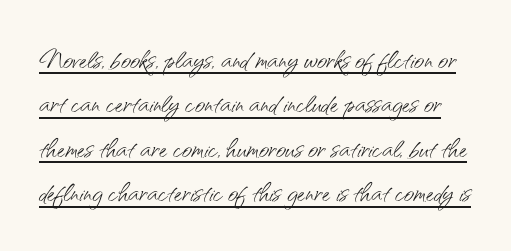
The image shows 35 px light sans-serif type; set normal line spacing (1.27x), normal letter spacing, underlined; medium stroke contrast and a small x-height.
